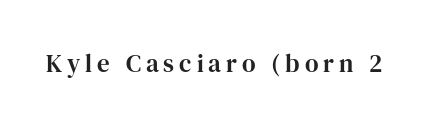
The glyphs are unaccompanied by any horizontal stroke below them. The line texture is sparse and dotted thanks to wide tracking. Every stem runs plumb, perpendicular to the baseline.
